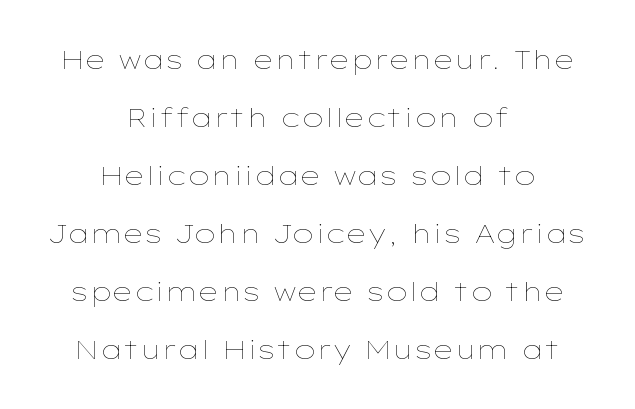
The image shows 26 px text type, upright; set centered, loose line spacing (2.23x), normal letter spacing, not underlined.
